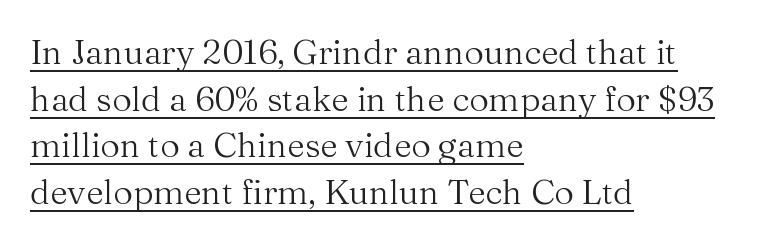
{"serif": "yes", "italic": "no", "bold": "no", "weight": "regular", "width": "normal", "stroke_contrast": "medium", "x_height": "medium", "monospaced": "no", "underline": "yes", "align": "left", "line_spacing": "normal", "line_spacing_ratio": 1.37, "letter_spacing": "normal", "letter_spacing_em": 0.0, "glyph_px": 34}
